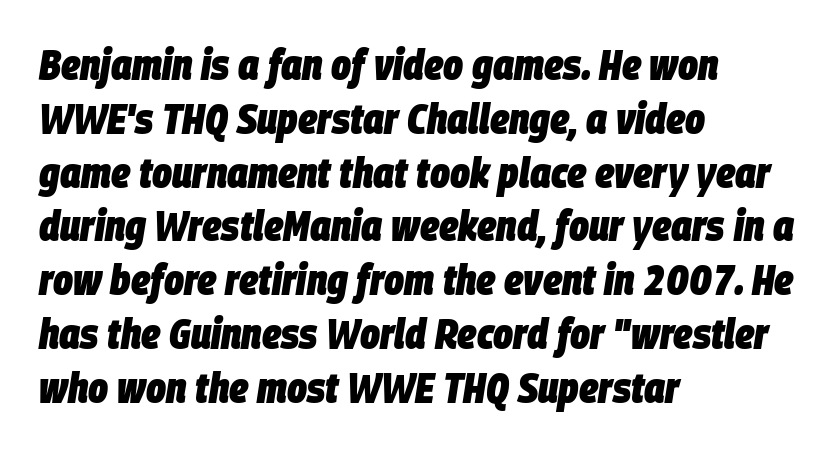
{"italic": "yes", "lean": "right", "slant_degrees": 9, "bold": "yes", "weight": "heavy", "width": "condensed", "stroke_contrast": "low", "x_height": "large", "monospaced": "no", "underline": "no", "align": "left", "line_spacing": "normal", "line_spacing_ratio": 1.28, "letter_spacing": "normal", "letter_spacing_em": 0.0, "glyph_px": 42}
